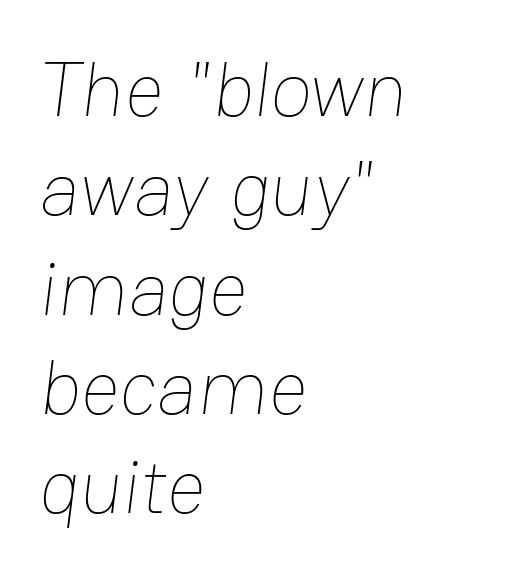
If you measured baseline to baseline, you'd find a middling distance. Unbolded letterforms with no extra heft. Character widths vary here, with narrow letters taking less room than wide ones. Does extra space separate the letters? No, they use regular spacing.
